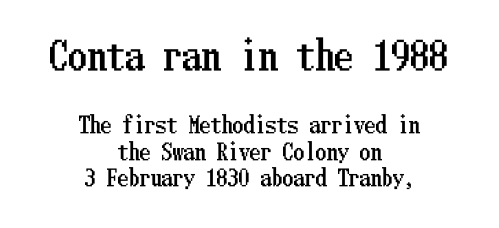
Type size steps down from the first block to the second. Each row of text sits above clean, open space. Glyph-to-glyph distance matches everyday printed text. The whitespace from short lines is split evenly between both sides. In terms of posture, this sample is upright.
